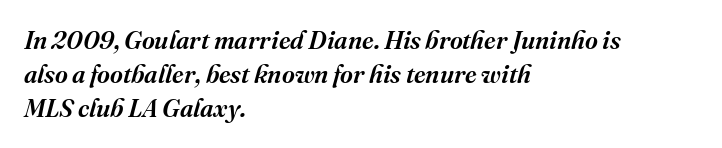
{"italic": "yes", "lean": "right", "slant_degrees": 16, "underline": "no", "align": "left", "line_spacing": "normal", "line_spacing_ratio": 1.36, "letter_spacing": "normal", "letter_spacing_em": 0.0, "glyph_px": 25}
